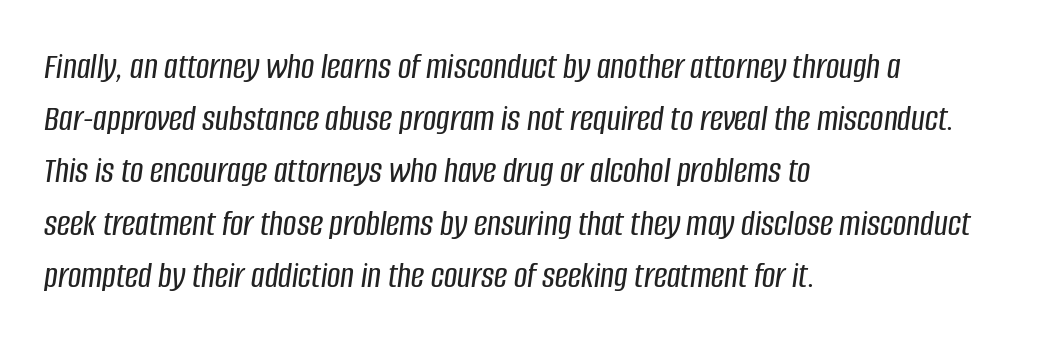
The letters advance in unequal steps, a hallmark of proportional type. In terms of posture, this sample is oblique. This rendering features lettering with no underline. The line-height multiplier appears to be the usual default. Characters follow at the spacing the type designer built in.
